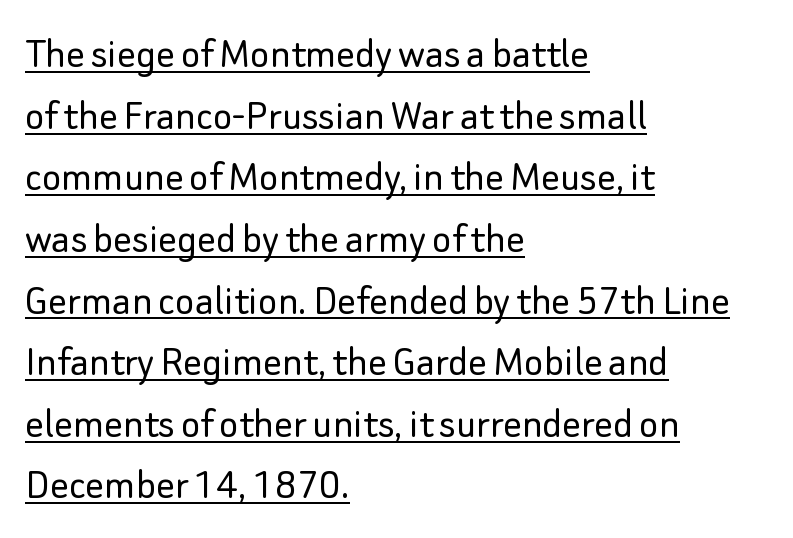
Q: Is the text bold? A: No.
Q: Is the text italic (slanted)? A: No, it is upright.
Q: Is the typeface a serif or a sans-serif typeface? A: Sans-serif.
Q: Is the text underlined? A: Yes.
Q: How is the paragraph aligned? A: Left-aligned.
Q: Is the spacing between letters normal or unusually wide? A: Normal.
Q: Is the spacing between lines tight, normal or loose? A: Normal.
Q: Width (condensed, normal, or wide)? A: Normal.
Q: Stroke contrast? A: Low.
Q: x-height? A: Small.
Q: Monospaced? A: No.
